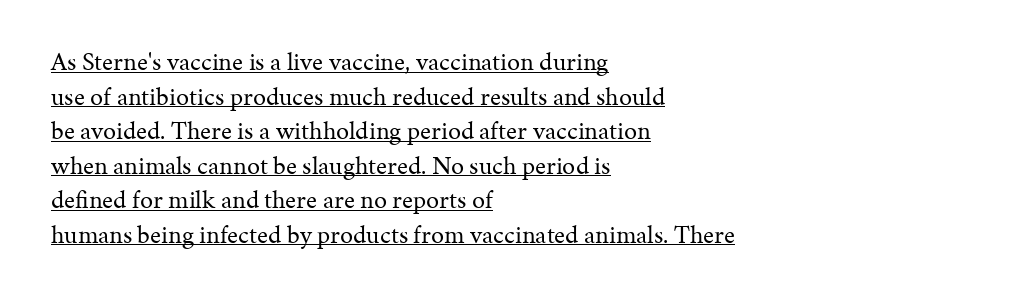
Q: Is the text bold? A: No.
Q: Is the text italic (slanted)? A: No, it is upright.
Q: Is the text underlined? A: Yes.
Q: How is the paragraph aligned? A: Left-aligned.
Q: Is the spacing between letters normal or unusually wide? A: Normal.
Q: Is the spacing between lines tight, normal or loose? A: Normal.
